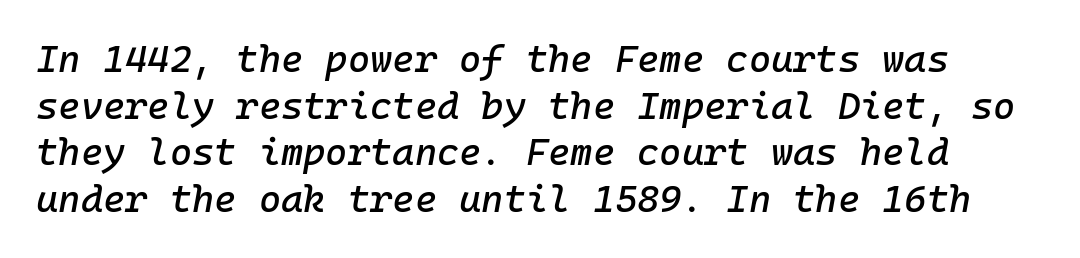
Q: Is the text italic (slanted)? A: Yes, it leans right by about 10 degrees.
Q: Is the text underlined? A: No.
Q: Is the spacing between letters normal or unusually wide? A: Normal.
Q: Width (condensed, normal, or wide)? A: Normal.
Q: Stroke contrast? A: Low.
Q: x-height? A: Medium.
Q: Monospaced? A: Yes.
